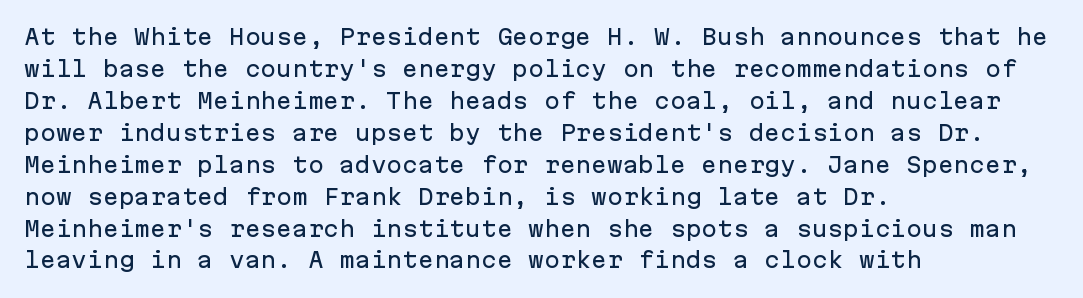
Spacing between characters is what you'd get straight out of the box. This sample is left-justified, so line endings fall wherever the words run out. Has an underline been added? It has not. Evenly set lines give the paragraph a standard silhouette. You can tell it's not italic because the verticals are truly vertical.
